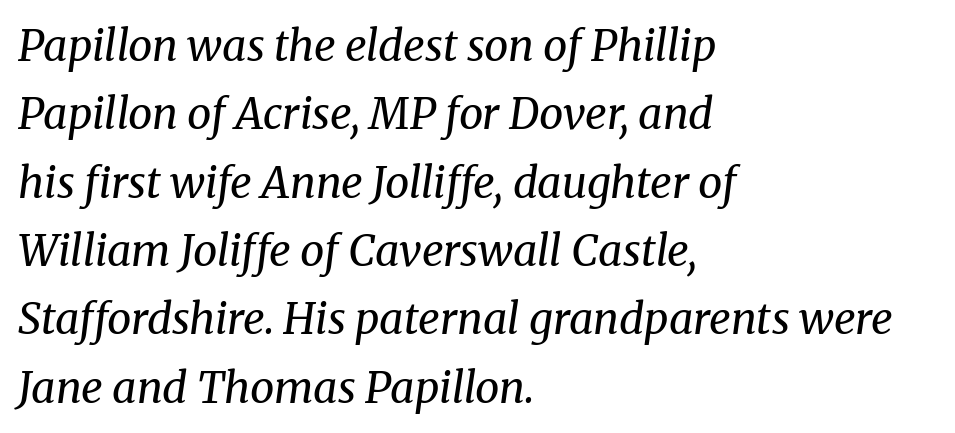
The image shows 43 px regular-weight serif type, italic (leaning right); set left-aligned, normal line spacing (1.59x), normal letter spacing, not underlined; medium stroke contrast and a medium x-height.
